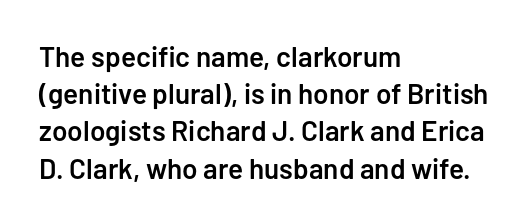
The foot of each line stays bare and open. Vertical spacing — default. The lettering stays uniformly vertical, giving the passage a roman look. These lines are set flush left with a ragged right edge. Look at the tracking — it's just the regular setting, nothing added. Each letter's strokes conclude bluntly, with no projecting serifs.
